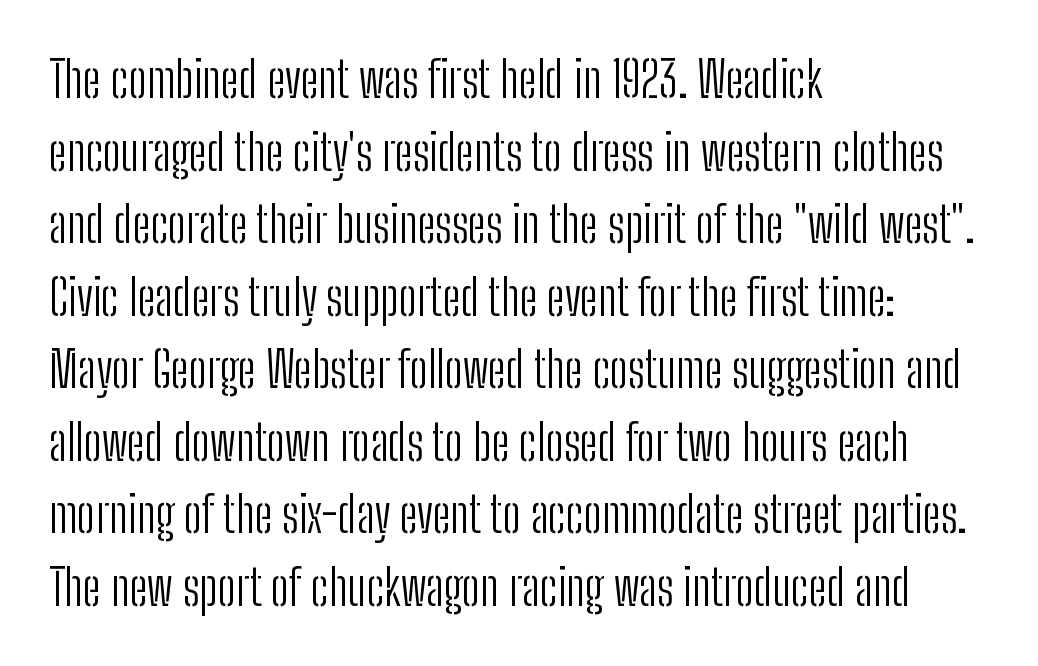
The image shows 49 px light, condensed sans-serif type, upright; set left-aligned, normal line spacing (1.48x), normal letter spacing, not underlined; low stroke contrast and a medium x-height.
